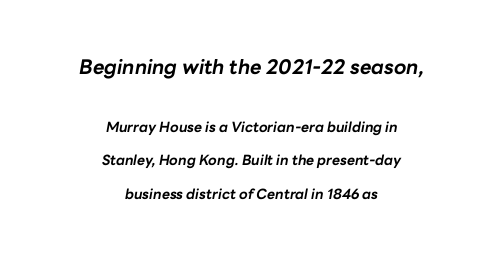
The image shows 20 px bold type, italic (leaning right); set centered, loose line spacing (2.39x), normal letter spacing, not underlined; the first (top) block is 1.43x larger.
